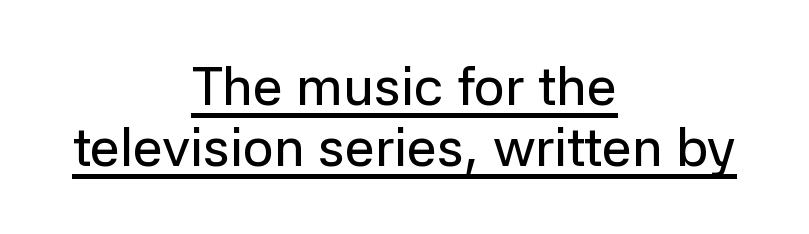
Q: Is the text italic (slanted)? A: No, it is upright.
Q: Is the typeface a serif or a sans-serif typeface? A: Sans-serif.
Q: Is the text underlined? A: Yes.
Q: How is the paragraph aligned? A: Centered.
Q: Is the spacing between letters normal or unusually wide? A: Normal.
Q: Is the spacing between lines tight, normal or loose? A: Tight.
Q: Width (condensed, normal, or wide)? A: Normal.
Q: Stroke contrast? A: Low.
Q: x-height? A: Medium.
Q: Monospaced? A: No.
